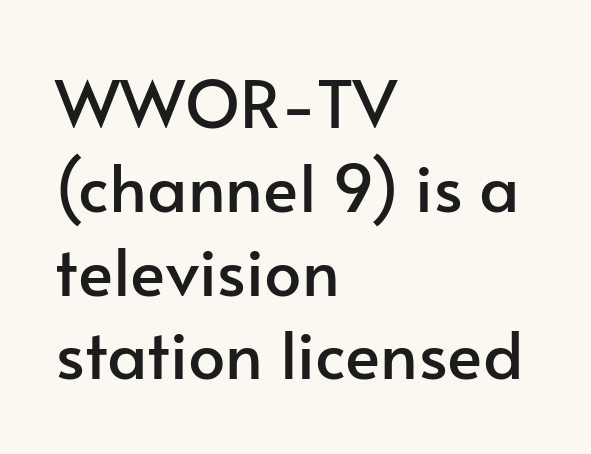
The image shows 66 px sans-serif type, upright; set left-aligned, normal line spacing (1.27x), normal letter spacing, not underlined; low stroke contrast and a small x-height.
